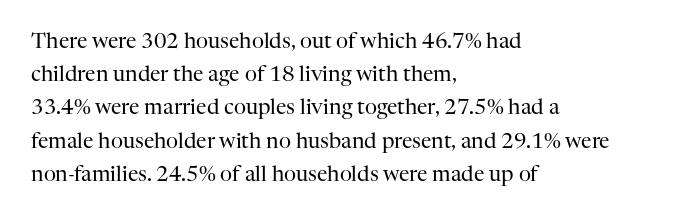
{"italic": "no", "bold": "no", "underline": "no", "align": "left", "line_spacing": "normal", "line_spacing_ratio": 1.58, "letter_spacing": "normal", "letter_spacing_em": 0.0, "glyph_px": 21}
